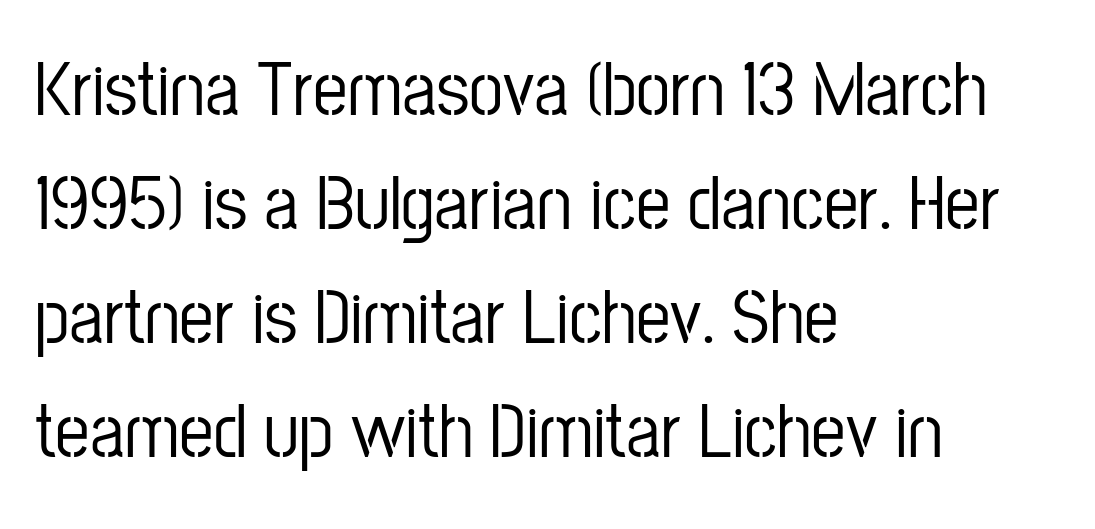
{"serif": "no", "italic": "no", "width": "condensed", "stroke_contrast": "low", "x_height": "medium", "monospaced": "no", "underline": "no", "align": "left", "line_spacing": "normal", "line_spacing_ratio": 1.48, "letter_spacing": "normal", "letter_spacing_em": 0.0, "glyph_px": 77}
